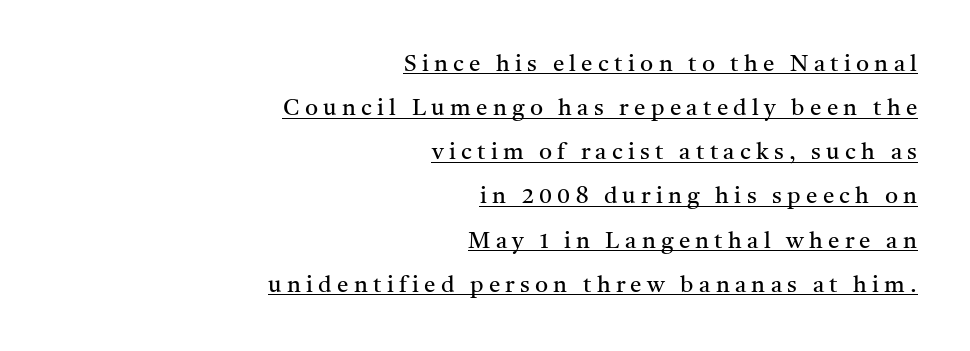
In designer terms, the underline attribute is active on this setting. The compositor pushed each line to the right boundary. Successive baselines arrive slowly, with a big drop between each. When letters stand straight like this, we call the style roman or upright. Someone cranked the tracking dial way up on this one. The strokes are not fattened; the text isn't bold.
